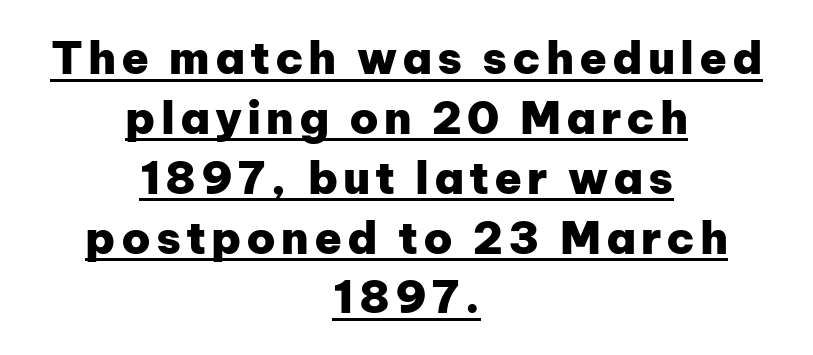
{"serif": "no", "italic": "no", "bold": "yes", "weight": "heavy", "width": "normal", "stroke_contrast": "low", "x_height": "medium", "monospaced": "no", "underline": "yes", "align": "center", "line_spacing": "normal", "line_spacing_ratio": 1.33, "glyph_px": 45}
